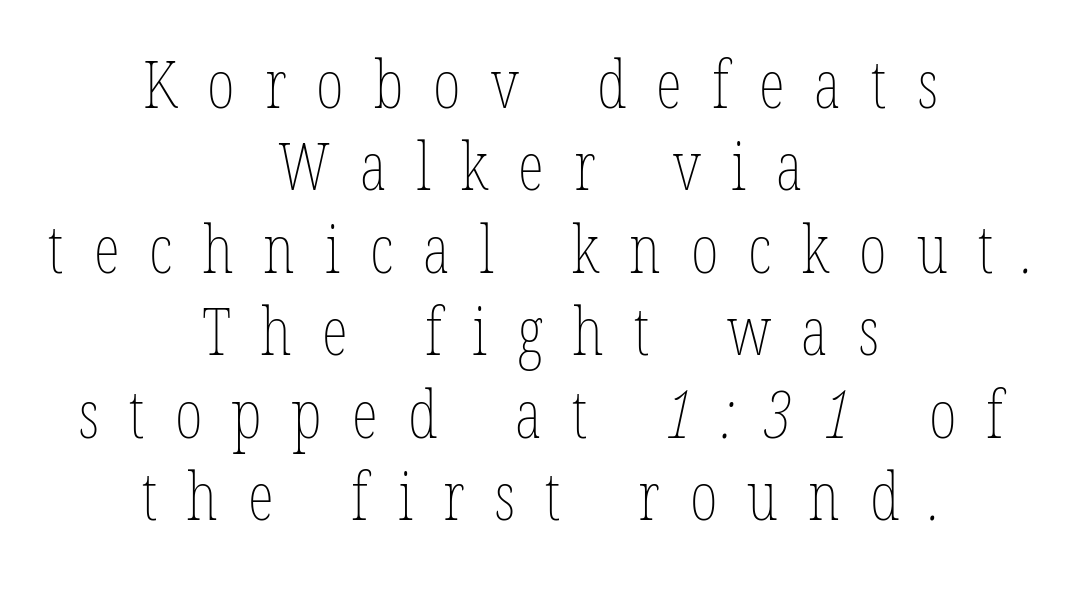
Q: Is the text bold? A: No.
Q: Is the text underlined? A: No.
Q: How is the paragraph aligned? A: Centered.
Q: Is the spacing between letters normal or unusually wide? A: Unusually wide.
Q: Width (condensed, normal, or wide)? A: Condensed.
Q: Stroke contrast? A: Low.
Q: x-height? A: Medium.
Q: Monospaced? A: No.
